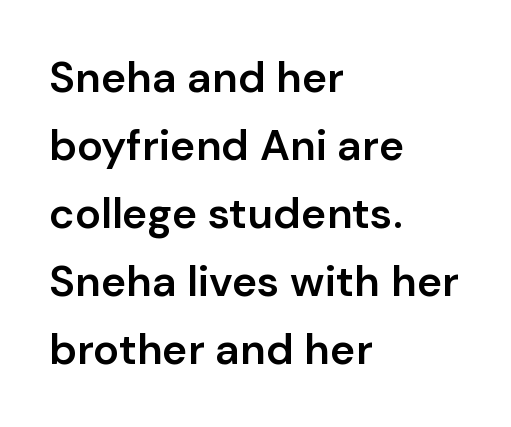
You could not count columns in this text — the font is proportionally spaced. Nobody touched the tracking dial on this one. Its strokes are somewhat broadened, the hallmark of semibold type. Where is the straight margin? On the left. Is there much room between lines? A standard amount, neither cramped nor airy.
